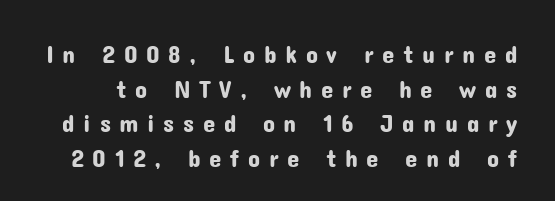
Descenders hang freely into open space. Vertical strokes here are truly vertical. The gaps between neighbouring characters are conspicuously large. The passage shown stacks its lines at a standard gap.
